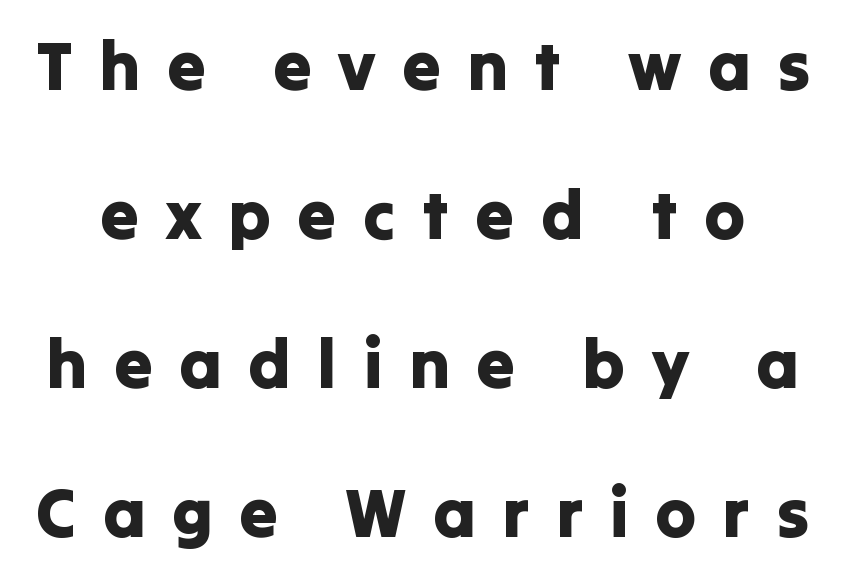
Q: Is the text italic (slanted)? A: No, it is upright.
Q: Is the typeface a serif or a sans-serif typeface? A: Sans-serif.
Q: Is the text underlined? A: No.
Q: Is the spacing between letters normal or unusually wide? A: Unusually wide.
Q: Is the spacing between lines tight, normal or loose? A: Loose.
Q: Width (condensed, normal, or wide)? A: Normal.
Q: Stroke contrast? A: Low.
Q: x-height? A: Medium.
Q: Monospaced? A: No.
